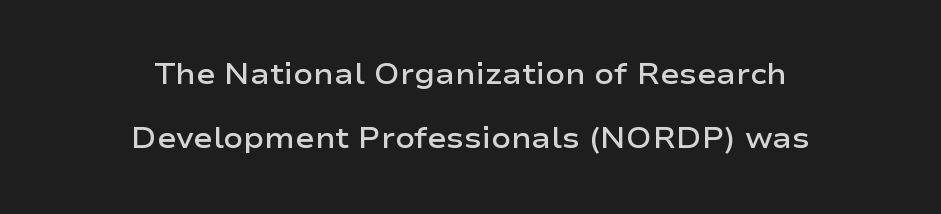
The font family rendered here belongs to the sans-serif group. Does extra space separate the letters? No, they use regular spacing. Every character sits straight up, as roman type does. Character widths vary here, with narrow letters taking less room than wide ones. Students, observe: this is what heavily led, spacious text looks like. Weight check: semibold — heavier than regular, not quite bold.
